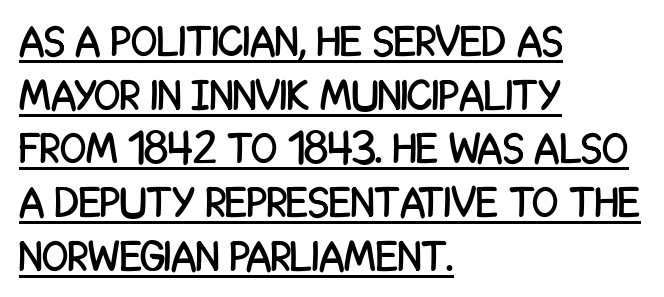
The image shows 43 px condensed sans-serif type, upright; set left-aligned, normal line spacing (1.25x), normal letter spacing, underlined; low stroke contrast and a large x-height.
